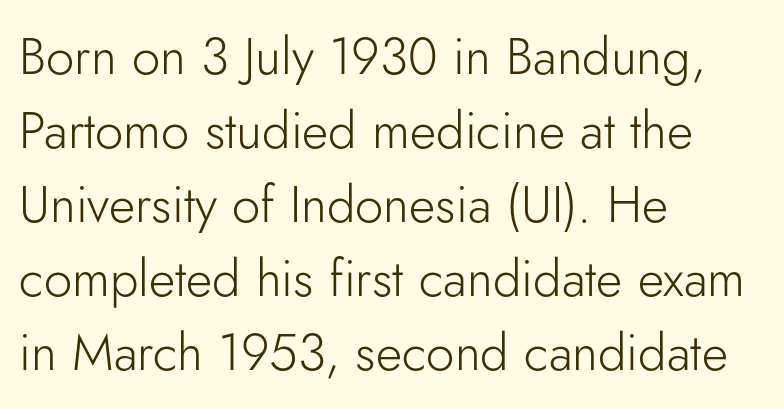
The image shows 51 px light sans-serif type, upright; set left-aligned, normal line spacing (1.45x), normal letter spacing, not underlined; low stroke contrast and a small x-height.
